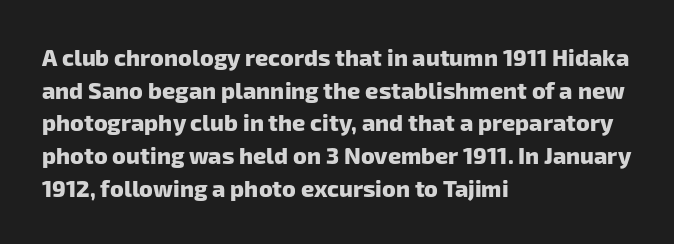
Thick stems and heavy bowls — unmistakably bold. The space directly below the letters is spotless. Is the block centered? No — it sits flush against the left margin. Students, observe: this is what conventionally led text looks like. Nobody touched the tracking dial on this one.
